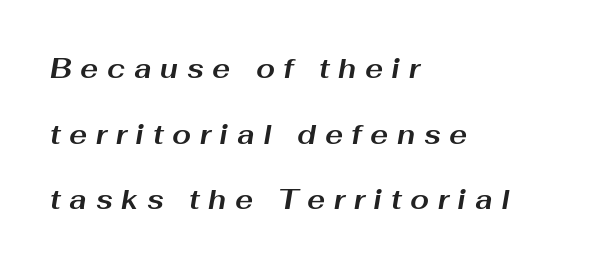
Leading is clearly above the norm, producing a sparse column. Compared with typical body copy, the letter spacing here is much looser. Slant detected: the letters are inclined. This rendering uses left alignment, leaving the right contour irregular.
